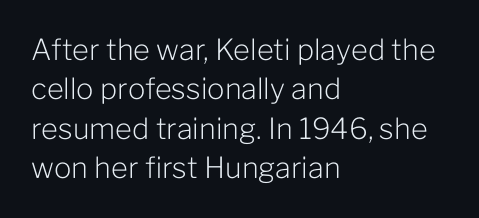
The string is rendered with underlining switched off. Summary of vertical rhythm: regular, with standard interline spacing. Typographically, this falls in the sans-serif category. Typeset ragged right — the left edge is the straight one.
